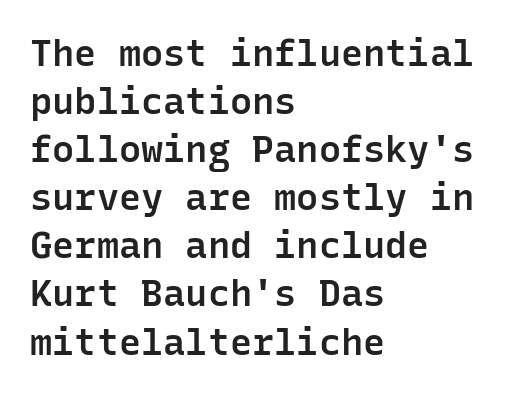
The image shows 37 px semibold sans-serif type, upright, monospaced; set left-aligned, normal line spacing (1.3x), normal letter spacing, not underlined; low stroke contrast and a medium x-height.
